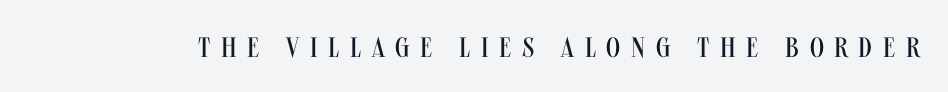
Q: Is the text bold? A: No.
Q: Is the text italic (slanted)? A: No, it is upright.
Q: Is the typeface a serif or a sans-serif typeface? A: Sans-serif.
Q: Is the text underlined? A: No.
Q: Is the spacing between letters normal or unusually wide? A: Unusually wide.
Q: Width (condensed, normal, or wide)? A: Condensed.
Q: Stroke contrast? A: Medium.
Q: x-height? A: Large.
Q: Monospaced? A: No.
